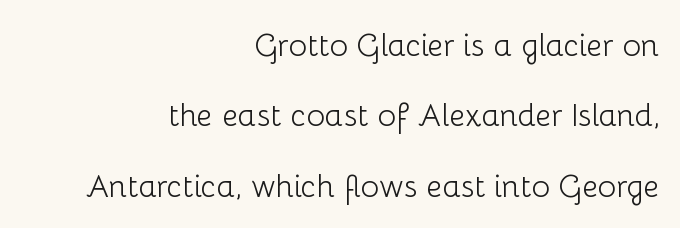
Q: Is the text bold? A: No.
Q: Is the text italic (slanted)? A: No, it is upright.
Q: Is the typeface a serif or a sans-serif typeface? A: Sans-serif.
Q: Is the text underlined? A: No.
Q: How is the paragraph aligned? A: Right-aligned.
Q: Is the spacing between letters normal or unusually wide? A: Normal.
Q: Is the spacing between lines tight, normal or loose? A: Loose.
Q: Width (condensed, normal, or wide)? A: Normal.
Q: Stroke contrast? A: Low.
Q: x-height? A: Medium.
Q: Monospaced? A: No.
